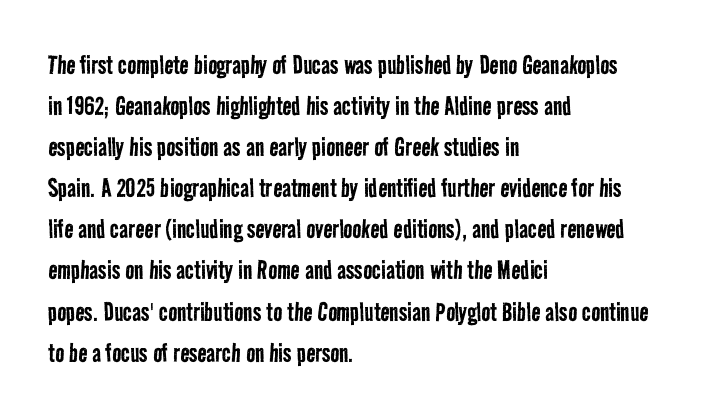
The image shows 30 px regular-weight, condensed sans-serif type; set left-aligned, normal line spacing (1.37x), normal letter spacing, not underlined; low stroke contrast and a medium x-height.
